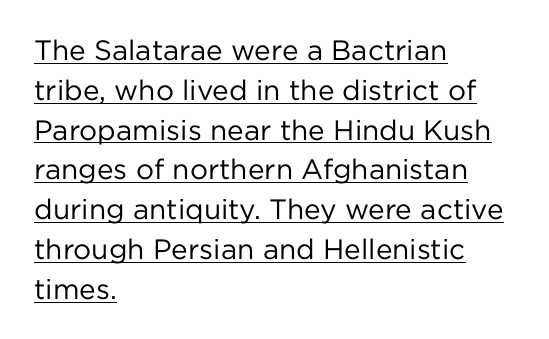
{"serif": "no", "italic": "no", "bold": "no", "weight": "regular", "width": "normal", "stroke_contrast": "low", "x_height": "medium", "monospaced": "no", "underline": "yes", "align": "left", "line_spacing": "normal", "line_spacing_ratio": 1.42, "letter_spacing": "normal", "letter_spacing_em": 0.0, "glyph_px": 28}
